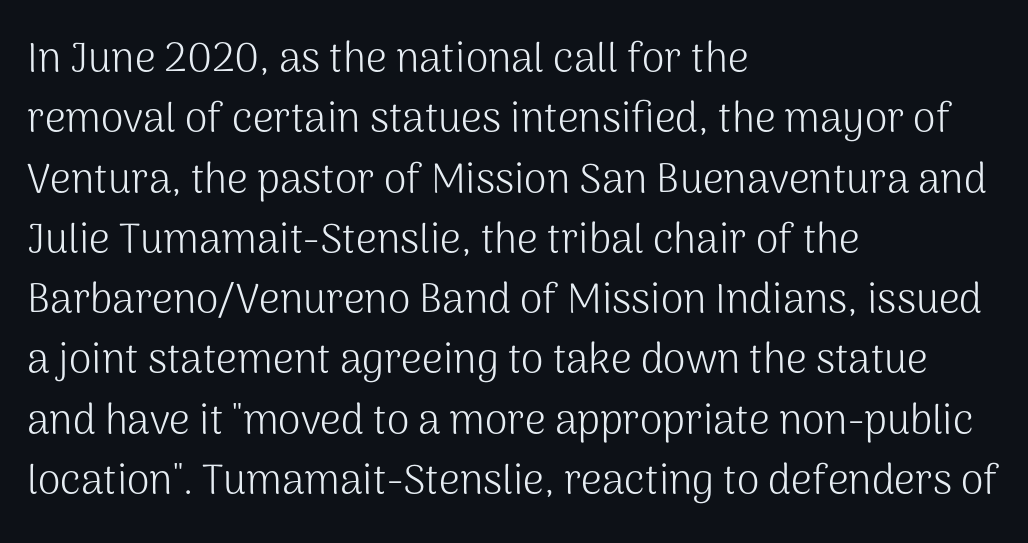
A typesetter would call this proportional, since set widths differ per character. The passage shown stacks its lines at a standard gap. Each row of text sits above clean, open space. No extra tracking has been applied to these lines. Regarding serifs, this sample does without them.
